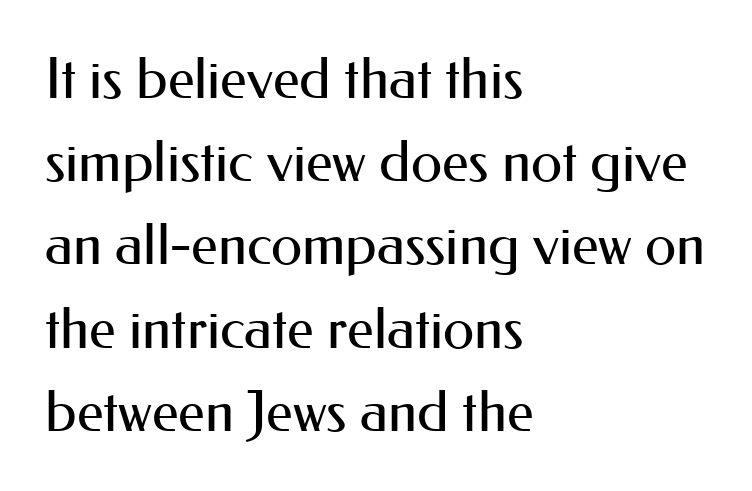
The image shows 57 px regular-weight sans-serif type, upright; set left-aligned, normal line spacing (1.46x), normal letter spacing, not underlined; medium stroke contrast and a small x-height.
